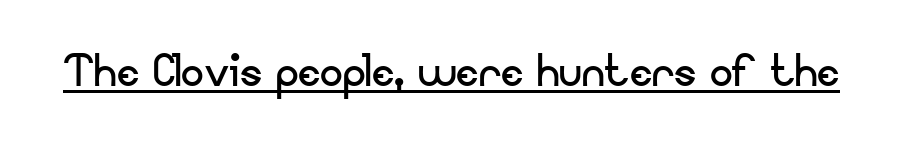
{"serif": "no", "italic": "no", "bold": "no", "weight": "regular", "width": "normal", "stroke_contrast": "low", "x_height": "small", "monospaced": "no", "underline": "yes", "letter_spacing": "normal", "letter_spacing_em": 0.0, "glyph_px": 57}
